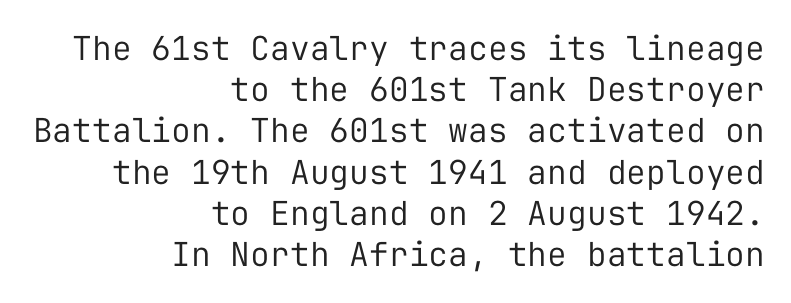
Typeset ragged left — the right edge is the straight one. Fixed-width glyphs throughout — classic coding-font behaviour. Horizontal bands of white between lines are of average thickness. Weight: in the light-to-regular range.
